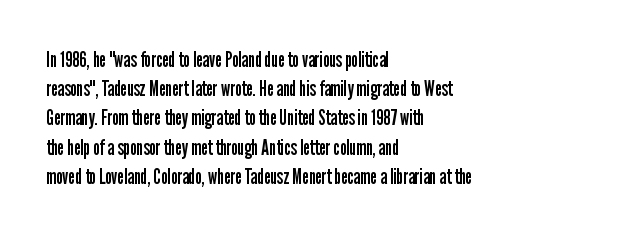
Tracking here is standard; glyphs follow each other at the usual distance. Heft: none added — not bold. These lines are set flush left with a ragged right edge. The letters stand straight up with perfectly vertical stems. Has an underline been added? It has not.
